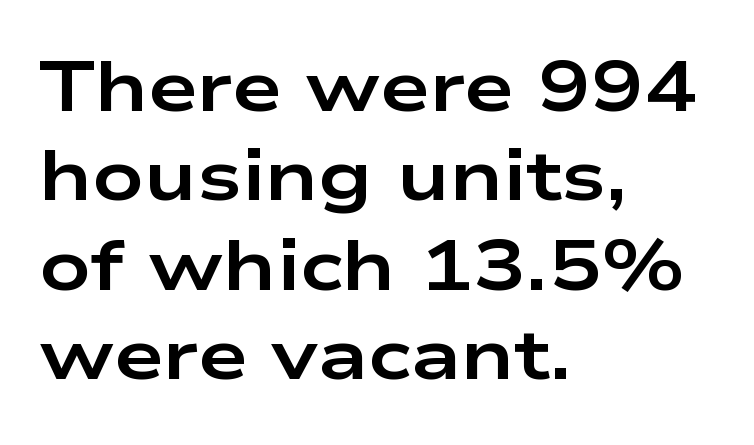
Q: Is the text bold? A: Yes.
Q: Is the text italic (slanted)? A: No, it is upright.
Q: Is the typeface a serif or a sans-serif typeface? A: Sans-serif.
Q: Is the text underlined? A: No.
Q: How is the paragraph aligned? A: Left-aligned.
Q: Is the spacing between letters normal or unusually wide? A: Normal.
Q: Is the spacing between lines tight, normal or loose? A: Normal.
Q: Width (condensed, normal, or wide)? A: Wide.
Q: Stroke contrast? A: Low.
Q: x-height? A: Medium.
Q: Monospaced? A: No.
